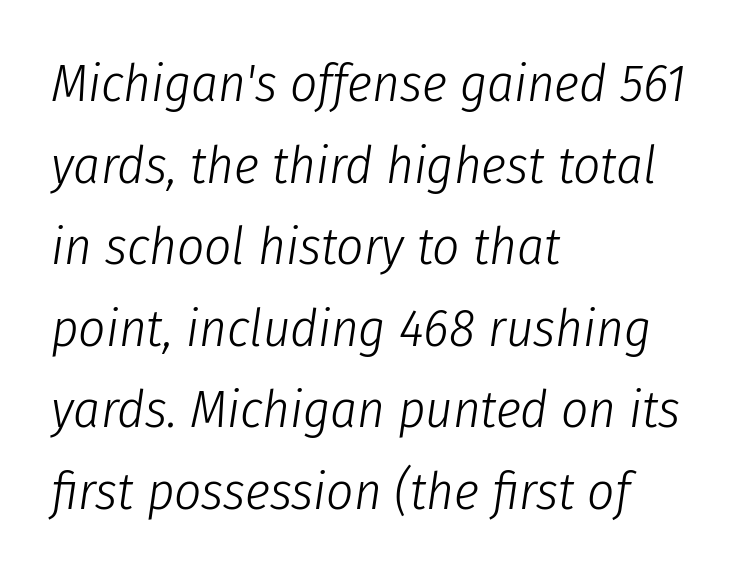
{"italic": "yes", "lean": "right", "slant_degrees": 8, "bold": "no", "weight": "light", "width": "condensed", "stroke_contrast": "low", "x_height": "medium", "monospaced": "no", "underline": "no", "align": "left", "line_spacing": "normal", "line_spacing_ratio": 1.54, "letter_spacing": "normal", "letter_spacing_em": 0.0, "glyph_px": 53}
